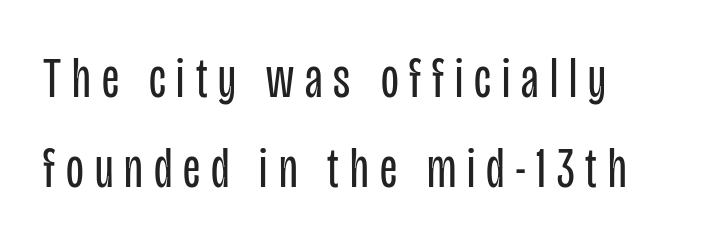
Q: Is the text bold? A: No.
Q: Is the text italic (slanted)? A: No, it is upright.
Q: Is the typeface a serif or a sans-serif typeface? A: Sans-serif.
Q: Is the text underlined? A: No.
Q: Is the spacing between lines tight, normal or loose? A: Normal.
Q: Width (condensed, normal, or wide)? A: Condensed.
Q: Stroke contrast? A: Low.
Q: x-height? A: Large.
Q: Monospaced? A: No.
